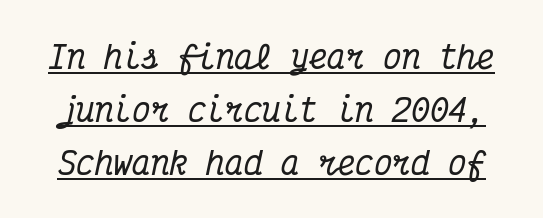
Q: Is the text italic (slanted)? A: Yes, it leans right by about 12 degrees.
Q: Is the typeface a serif or a sans-serif typeface? A: Serif.
Q: Is the text underlined? A: Yes.
Q: Is the spacing between letters normal or unusually wide? A: Normal.
Q: Width (condensed, normal, or wide)? A: Condensed.
Q: Stroke contrast? A: Medium.
Q: x-height? A: Medium.
Q: Monospaced? A: Yes.
